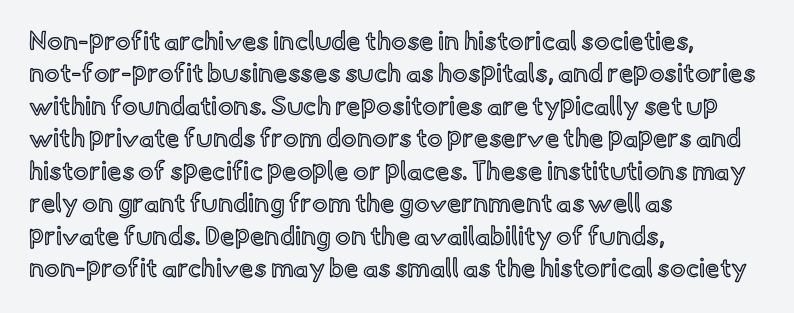
{"italic": "no", "underline": "no", "align": "left", "line_spacing": "normal", "line_spacing_ratio": 1.25, "letter_spacing": "normal", "letter_spacing_em": 0.0, "glyph_px": 26}
